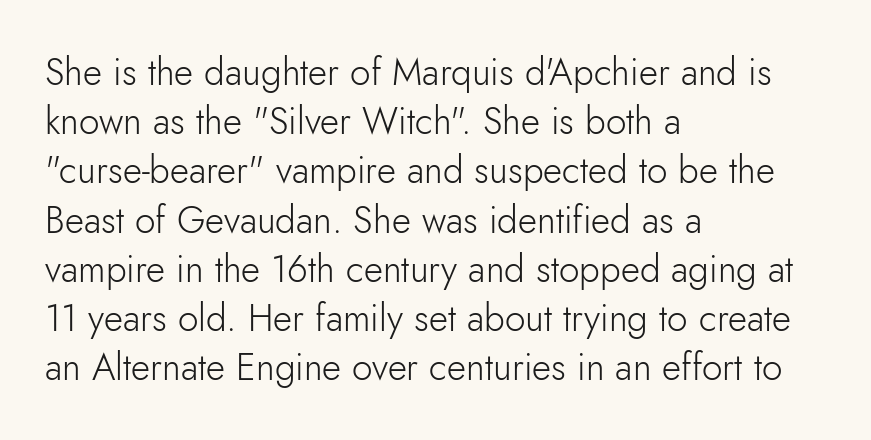
The image shows 37 px light sans-serif type, upright; set left-aligned, normal line spacing (1.33x), normal letter spacing, not underlined; low stroke contrast and a small x-height.
